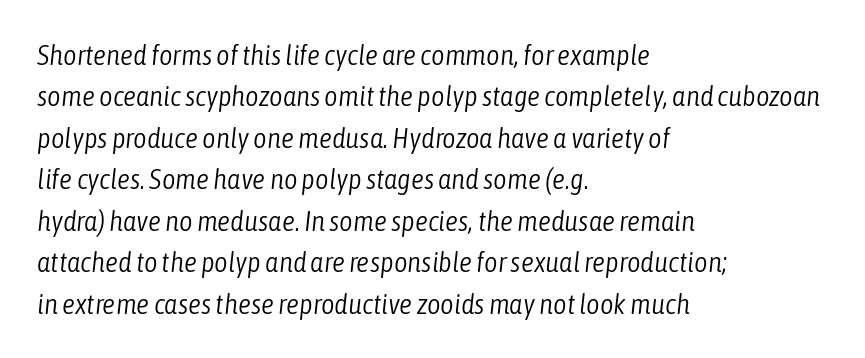
Q: Is the text bold? A: No.
Q: Is the text italic (slanted)? A: Yes, it leans right by about 6 degrees.
Q: Is the text underlined? A: No.
Q: How is the paragraph aligned? A: Left-aligned.
Q: Is the spacing between letters normal or unusually wide? A: Normal.
Q: Is the spacing between lines tight, normal or loose? A: Normal.
Q: Width (condensed, normal, or wide)? A: Condensed.
Q: Stroke contrast? A: Low.
Q: x-height? A: Medium.
Q: Monospaced? A: No.
